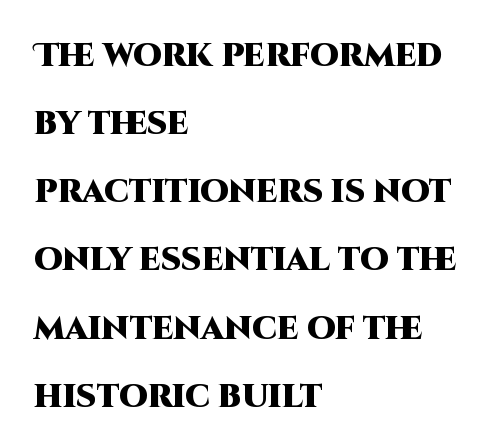
Thick stems and heavy bowls — unmistakably bold. This sample is left-justified, so line endings fall wherever the words run out. Note the varied advance widths — an 'i' is clearly narrower than an 'm'. Is there much room between lines? Yes — plenty of vertical air separates them. Compared with typical body copy, the letter spacing here is the same.
